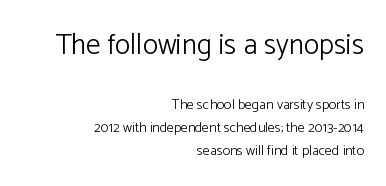
Q: Is the text bold? A: No.
Q: Is the text italic (slanted)? A: No, it is upright.
Q: Is the typeface a serif or a sans-serif typeface? A: Sans-serif.
Q: Is the text underlined? A: No.
Q: How is the paragraph aligned? A: Right-aligned.
Q: Is the spacing between letters normal or unusually wide? A: Normal.
Q: Is the spacing between lines tight, normal or loose? A: Normal.
Q: Which block of text is set in a larger size, the first (top) or the second (bottom)? A: The first (top) one.
Q: Width (condensed, normal, or wide)? A: Normal.
Q: Stroke contrast? A: Low.
Q: x-height? A: Medium.
Q: Monospaced? A: No.
